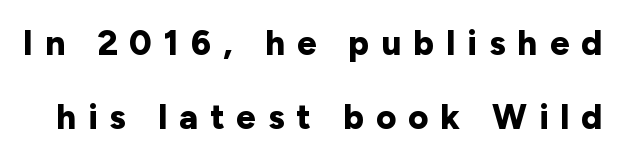
The image shows 35 px bold sans-serif type, upright; set loose line spacing (2.12x), unusually wide letter spacing (+0.34 em), not underlined; low stroke contrast and a medium x-height.
